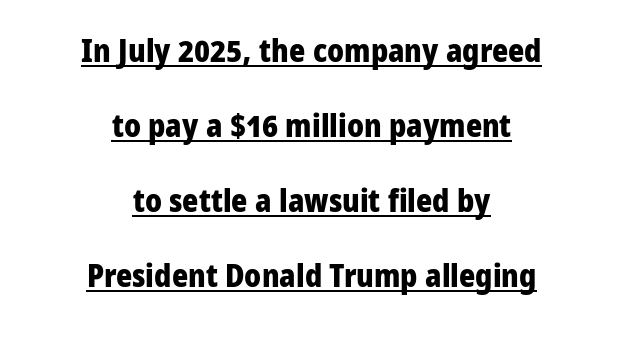
The image shows 31 px heavy sans-serif type, upright; set centered, loose line spacing (2.42x), normal letter spacing, underlined; low stroke contrast and a medium x-height.
